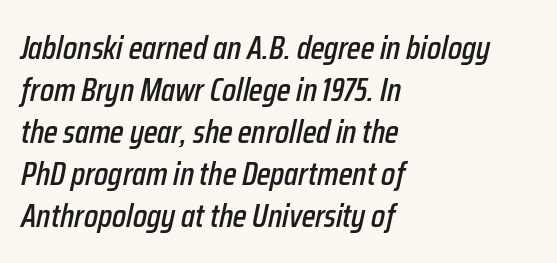
Q: Is the text italic (slanted)? A: Yes, it leans right by about 12 degrees.
Q: Is the text underlined? A: No.
Q: How is the paragraph aligned? A: Left-aligned.
Q: Is the spacing between letters normal or unusually wide? A: Normal.
Q: Is the spacing between lines tight, normal or loose? A: Normal.
Q: Width (condensed, normal, or wide)? A: Condensed.
Q: Stroke contrast? A: Low.
Q: x-height? A: Medium.
Q: Monospaced? A: No.
